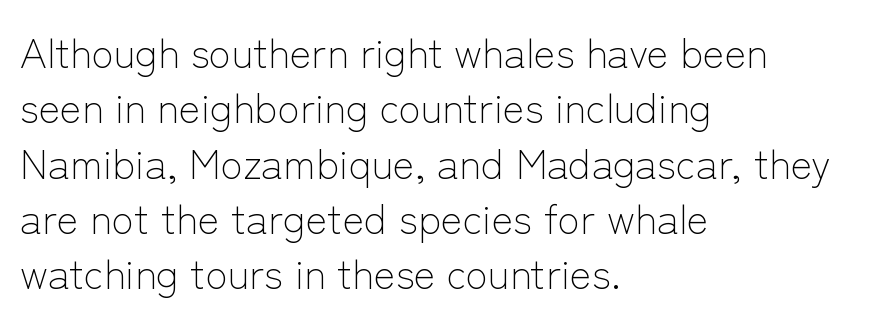
The image shows 41 px light sans-serif type, upright; set left-aligned, normal line spacing (1.35x), normal letter spacing, not underlined; low stroke contrast and a medium x-height.
